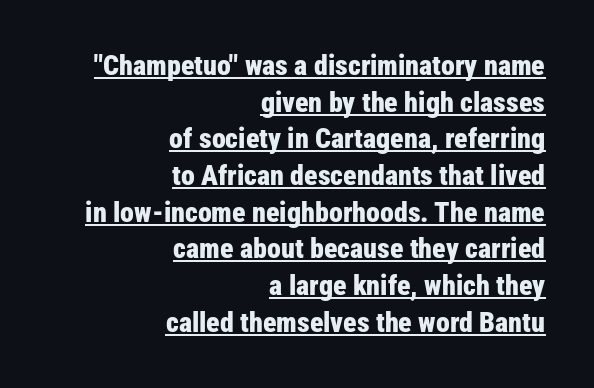
The image shows 28 px bold, condensed sans-serif type, upright; set right-aligned, normal line spacing (1.31x), normal letter spacing, underlined; low stroke contrast and a medium x-height.
